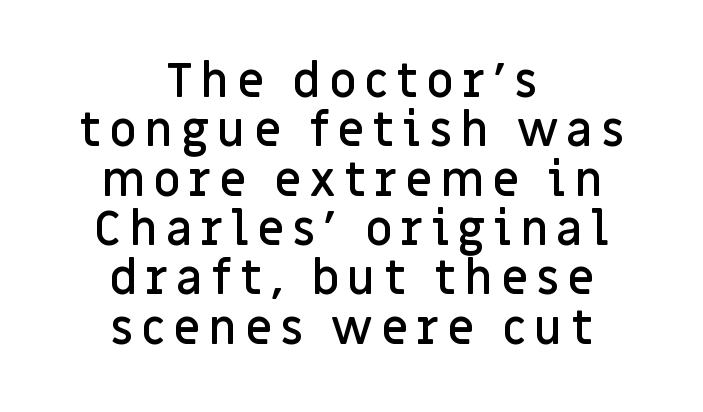
{"serif": "no", "italic": "no", "bold": "semi", "weight": "semibold", "width": "normal", "stroke_contrast": "low", "x_height": "large", "monospaced": "no", "underline": "no", "align": "center", "line_spacing": "tight", "line_spacing_ratio": 1.05, "glyph_px": 47}
